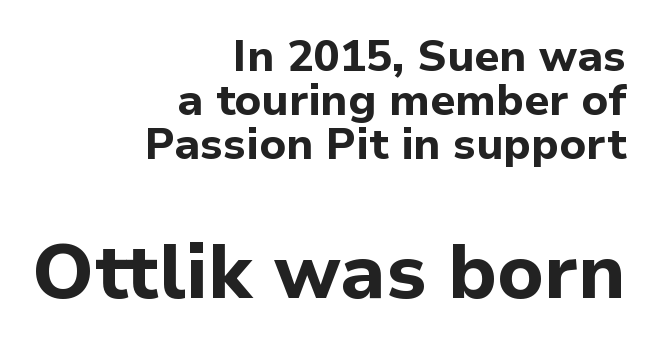
The image shows 77 px bold sans-serif type, upright; set right-aligned, tight line spacing (1.0x), normal letter spacing, not underlined; the second (bottom) block is 1.75x larger; low stroke contrast and a medium x-height.
